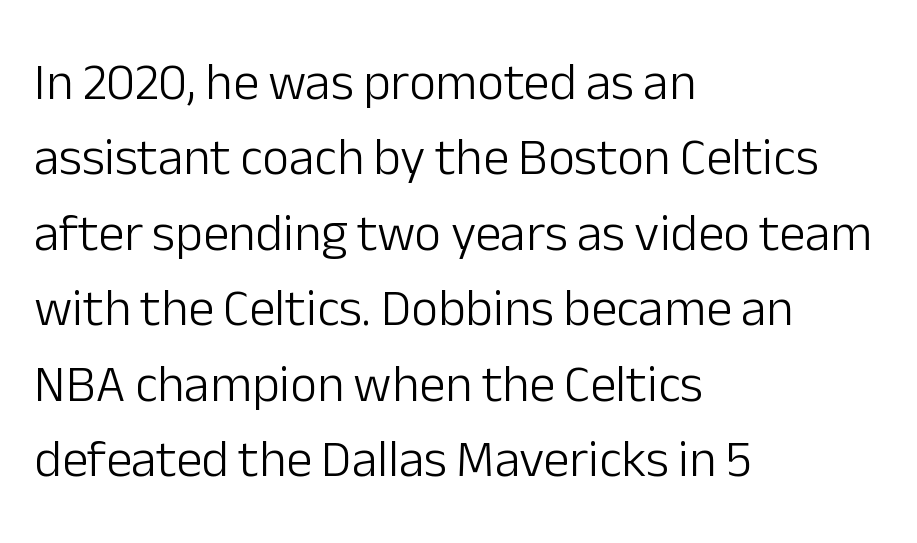
Q: Is the text bold? A: No.
Q: Is the text italic (slanted)? A: No, it is upright.
Q: Is the typeface a serif or a sans-serif typeface? A: Sans-serif.
Q: Is the text underlined? A: No.
Q: How is the paragraph aligned? A: Left-aligned.
Q: Is the spacing between letters normal or unusually wide? A: Normal.
Q: Is the spacing between lines tight, normal or loose? A: Normal.
Q: Width (condensed, normal, or wide)? A: Normal.
Q: Stroke contrast? A: Low.
Q: x-height? A: Medium.
Q: Monospaced? A: No.
